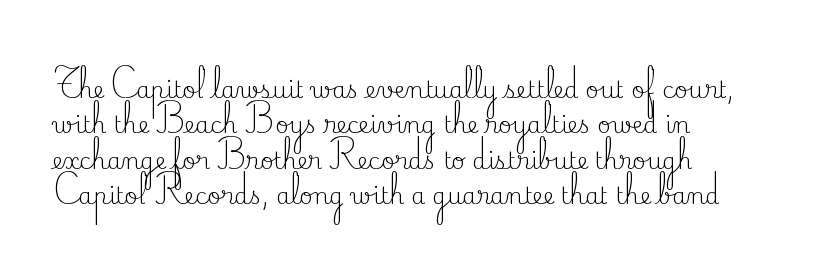
The face looks like a standard text weight, possibly lighter. Vertical strokes here are truly vertical. These lines keep a tight, regular rhythm from letter to letter. Leading matches the norm, producing a regular column. Left-aligned paragraph, ragged on the right. The space directly below the letters is spotless.
